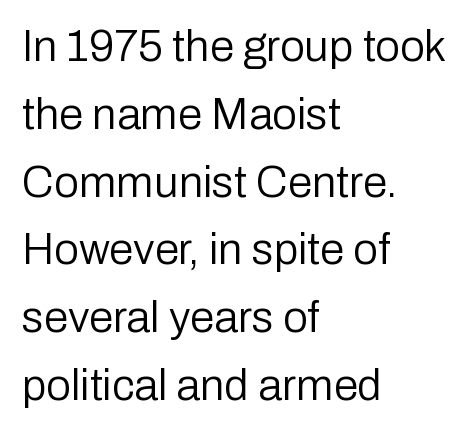
The image shows 44 px regular-weight sans-serif type, upright; set left-aligned, normal line spacing (1.54x), normal letter spacing, not underlined; low stroke contrast and a medium x-height.
